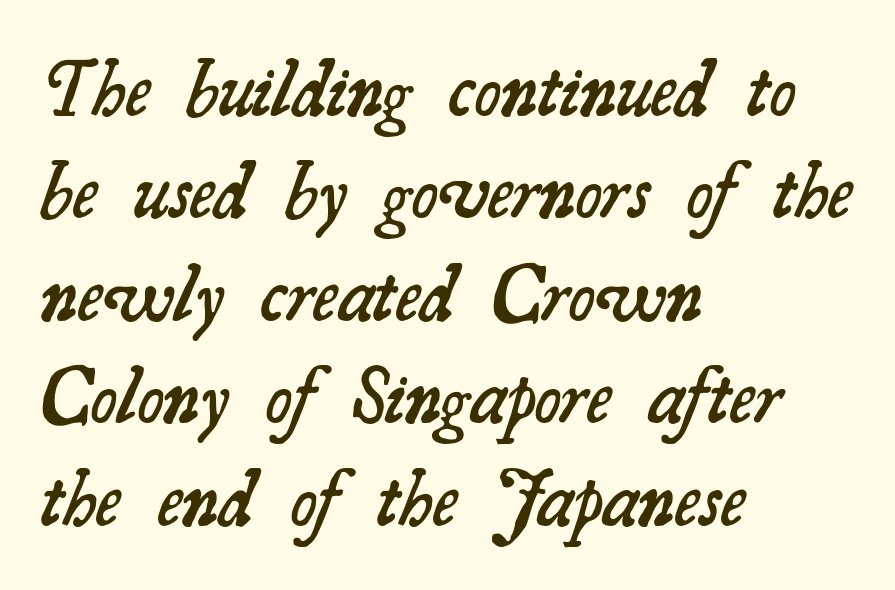
{"serif": "yes", "bold": "semi", "weight": "semibold", "width": "normal", "stroke_contrast": "medium", "x_height": "small", "monospaced": "no", "underline": "no", "align": "left", "line_spacing": "normal", "line_spacing_ratio": 1.28, "letter_spacing": "normal", "letter_spacing_em": 0.0, "glyph_px": 80}
